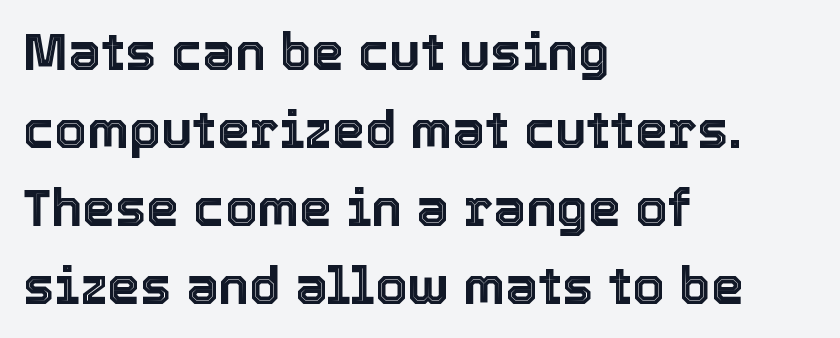
The image shows 52 px text type, upright; set left-aligned, normal line spacing (1.5x), normal letter spacing, not underlined; a medium x-height.
